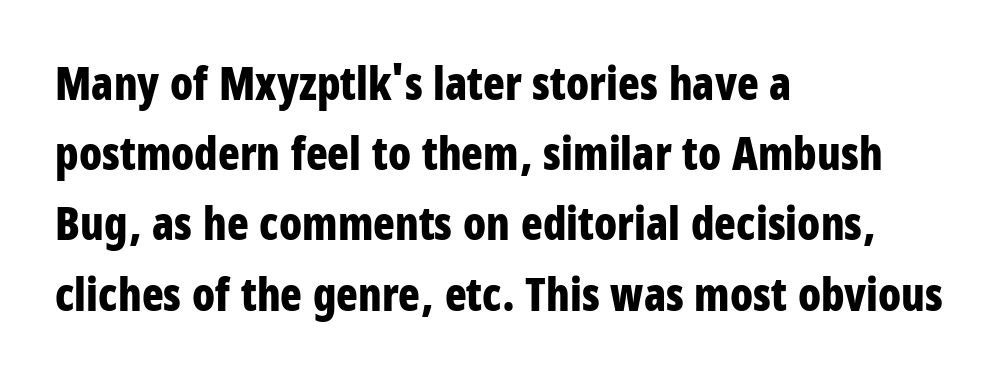
You'd pick this weight for a headline — it's a proper bold. Do the characters align in a grid? No, the font is proportional. The lines are quadded left. Descenders hang freely into open space. Standard letterfit; no display-style spreading of the glyphs.
